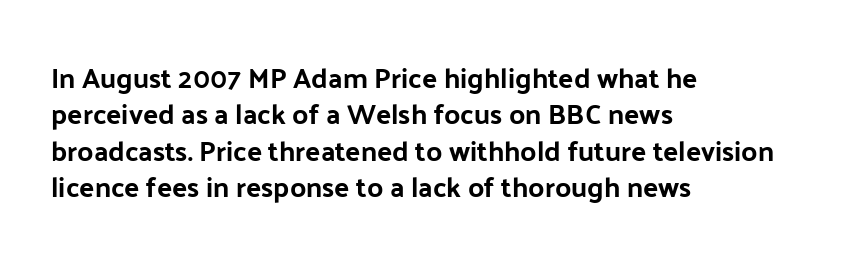
The image shows 28 px sans-serif type, upright; set left-aligned, normal line spacing (1.3x), normal letter spacing, not underlined; low stroke contrast and a medium x-height.
